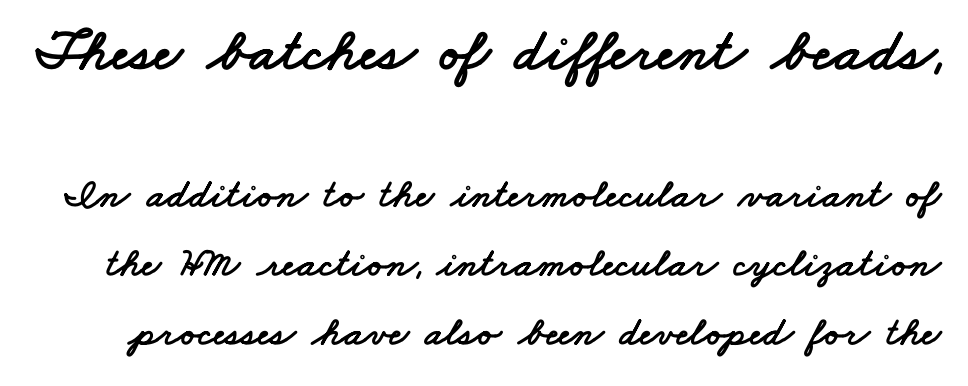
The image shows 61 px wide sans-serif type; set normal line spacing (1.68x), normal letter spacing, not underlined; the first (top) block is 1.49x larger; low stroke contrast and a small x-height.
